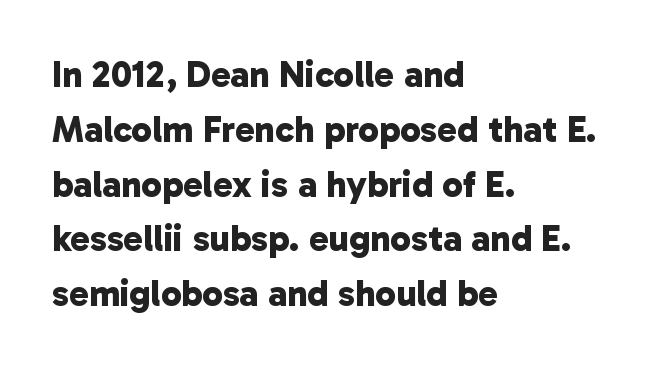
Standard letterfit; no display-style spreading of the glyphs. Note: no serifs on the glyphs. Anything drawn beneath the words? Only blank space. The rows are spaced the way most documents space them. Looks like regular typesetting: each glyph gets only the width it needs.
